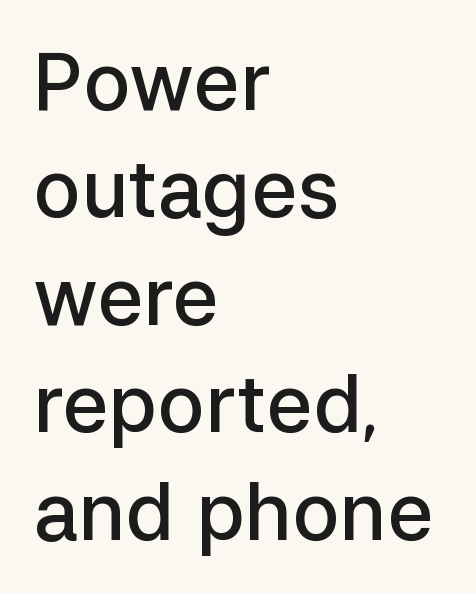
Q: Is the text bold? A: Semi-bold.
Q: Is the text italic (slanted)? A: No, it is upright.
Q: Is the typeface a serif or a sans-serif typeface? A: Sans-serif.
Q: Is the text underlined? A: No.
Q: How is the paragraph aligned? A: Left-aligned.
Q: Is the spacing between letters normal or unusually wide? A: Normal.
Q: Is the spacing between lines tight, normal or loose? A: Normal.
Q: Width (condensed, normal, or wide)? A: Normal.
Q: Stroke contrast? A: Low.
Q: x-height? A: Medium.
Q: Monospaced? A: No.
